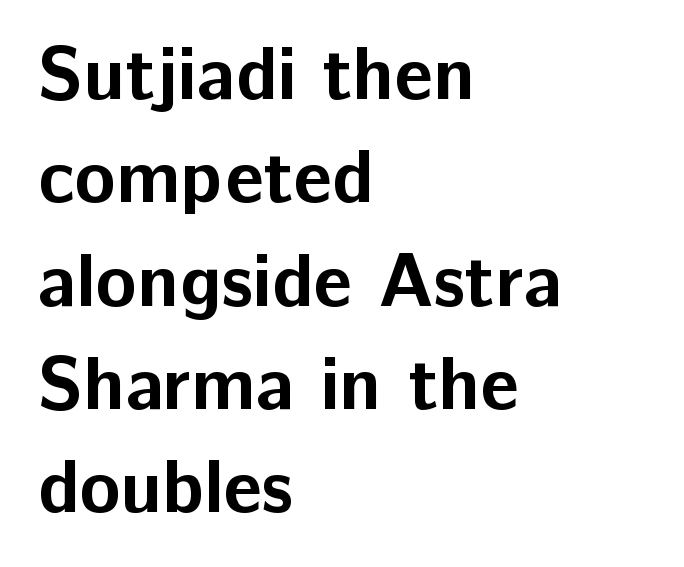
{"serif": "no", "italic": "no", "bold": "yes", "weight": "bold", "width": "normal", "stroke_contrast": "low", "x_height": "medium", "monospaced": "no", "underline": "no", "align": "left", "line_spacing": "normal", "line_spacing_ratio": 1.36, "letter_spacing": "normal", "letter_spacing_em": 0.0, "glyph_px": 76}
